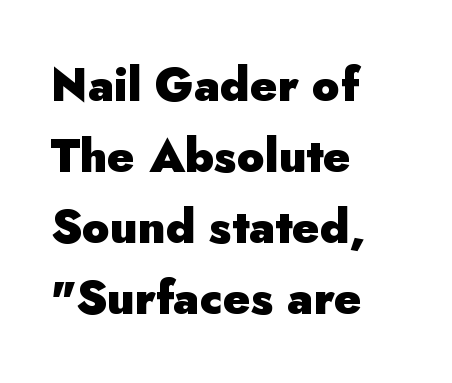
{"serif": "no", "italic": "no", "bold": "yes", "weight": "heavy", "width": "normal", "stroke_contrast": "low", "x_height": "small", "monospaced": "no", "underline": "no", "align": "left", "line_spacing": "normal", "line_spacing_ratio": 1.54, "letter_spacing": "normal", "letter_spacing_em": 0.0, "glyph_px": 46}
